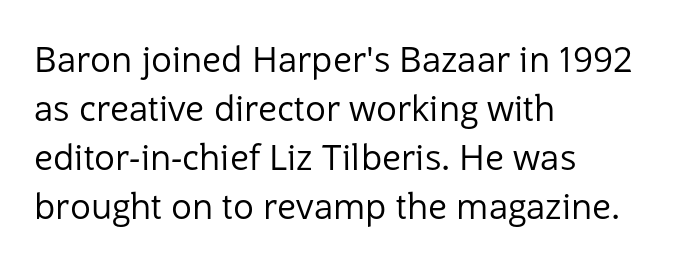
Q: Is the text bold? A: No.
Q: Is the text italic (slanted)? A: No, it is upright.
Q: Is the typeface a serif or a sans-serif typeface? A: Sans-serif.
Q: Is the text underlined? A: No.
Q: How is the paragraph aligned? A: Left-aligned.
Q: Is the spacing between letters normal or unusually wide? A: Normal.
Q: Is the spacing between lines tight, normal or loose? A: Normal.
Q: Width (condensed, normal, or wide)? A: Normal.
Q: Stroke contrast? A: Low.
Q: x-height? A: Medium.
Q: Monospaced? A: No.
